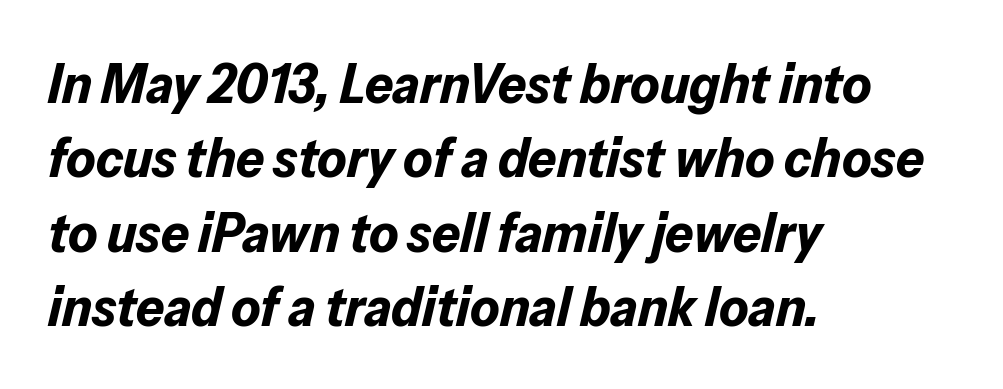
The image shows 56 px bold type, italic (leaning right); set left-aligned, normal line spacing (1.33x), normal letter spacing, not underlined; low stroke contrast and a medium x-height.
